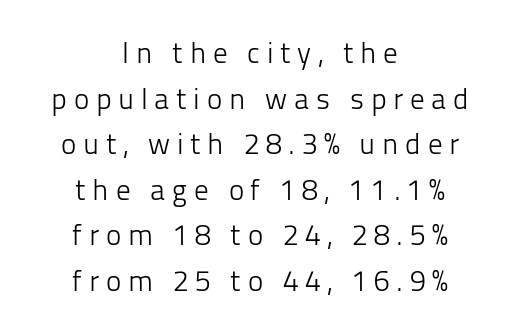
Q: Is the text bold? A: No.
Q: Is the text italic (slanted)? A: No, it is upright.
Q: Is the typeface a serif or a sans-serif typeface? A: Sans-serif.
Q: Is the text underlined? A: No.
Q: How is the paragraph aligned? A: Centered.
Q: Is the spacing between letters normal or unusually wide? A: Unusually wide.
Q: Is the spacing between lines tight, normal or loose? A: Normal.
Q: Width (condensed, normal, or wide)? A: Normal.
Q: Stroke contrast? A: Low.
Q: x-height? A: Medium.
Q: Monospaced? A: No.
